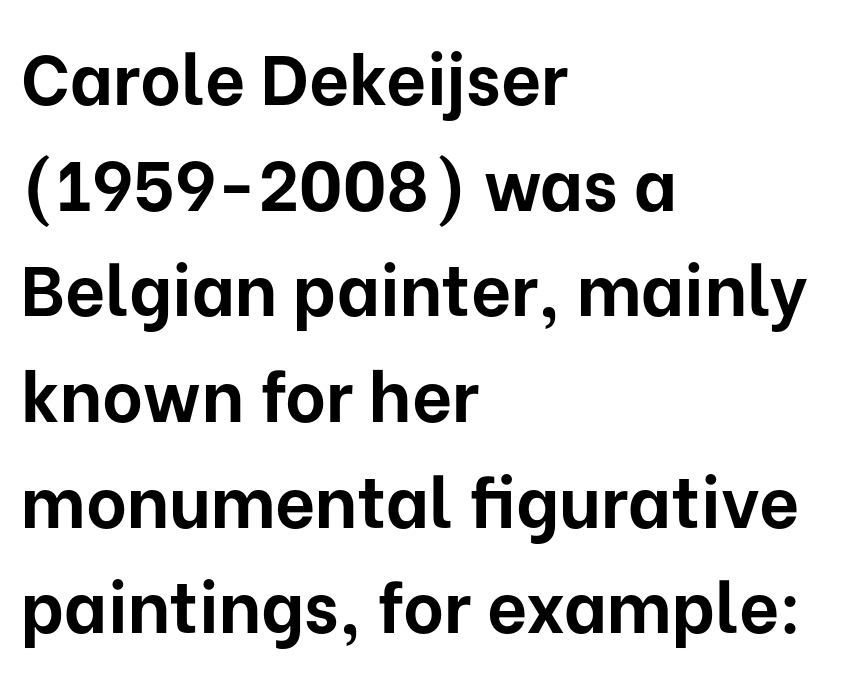
The image shows 70 px bold sans-serif type, upright; set left-aligned, normal line spacing (1.51x), normal letter spacing, not underlined; low stroke contrast and a medium x-height.
